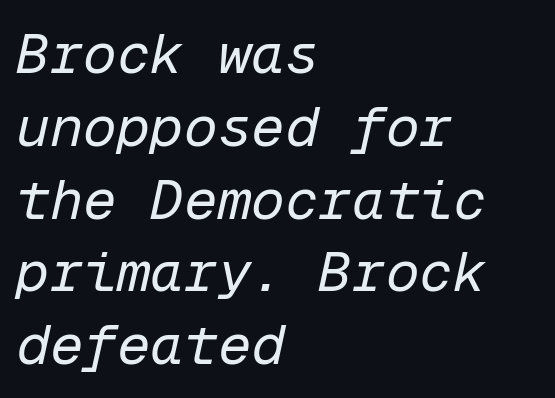
{"italic": "yes", "lean": "right", "slant_degrees": 12, "bold": "no", "weight": "regular", "width": "normal", "stroke_contrast": "low", "x_height": "medium", "monospaced": "yes", "underline": "no", "align": "left", "line_spacing": "normal", "line_spacing_ratio": 1.3, "letter_spacing": "normal", "letter_spacing_em": 0.0, "glyph_px": 56}
